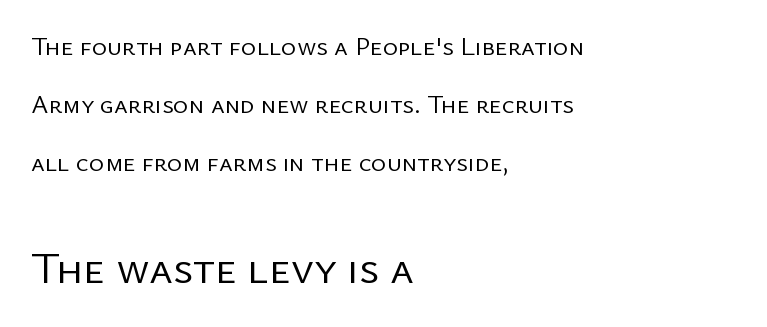
The image shows 45 px regular-weight sans-serif type, upright; set left-aligned, loose line spacing (2.24x), normal letter spacing, not underlined; the second (bottom) block is 1.73x larger; low stroke contrast and a medium x-height.
